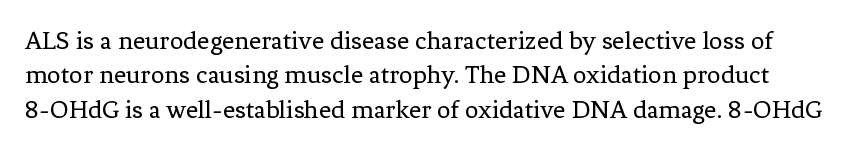
{"italic": "no", "bold": "no", "underline": "no", "line_spacing": "normal", "line_spacing_ratio": 1.27, "letter_spacing": "normal", "letter_spacing_em": 0.0, "glyph_px": 27}
